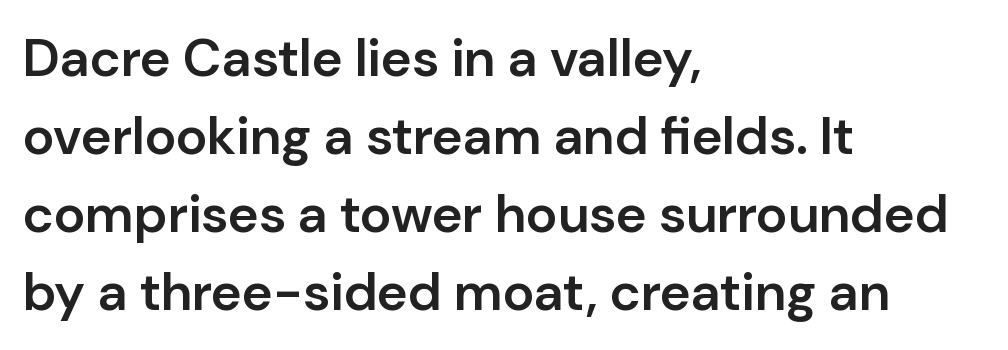
Descenders hang freely into open space. The rendering uses a semibold face; strokes are thickened but not to full bold. Posture: straight, roman, zero tilt. Vertically, the passage feels balanced, rows spaced as you'd expect. You can tell from the bare stems that sans-serif type was used.
